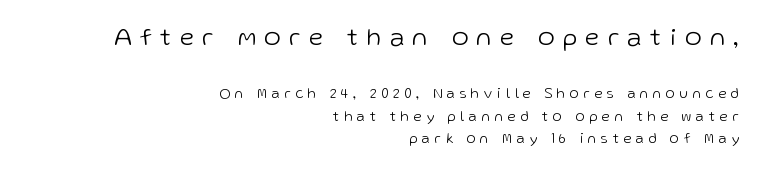
{"italic": "no", "bold": "no", "underline": "no", "align": "right", "line_spacing": "normal", "line_spacing_ratio": 1.61, "letter_spacing": "wide", "letter_spacing_em": 0.35, "larger_block": "first", "size_ratio": 1.79, "glyph_px": 25}
